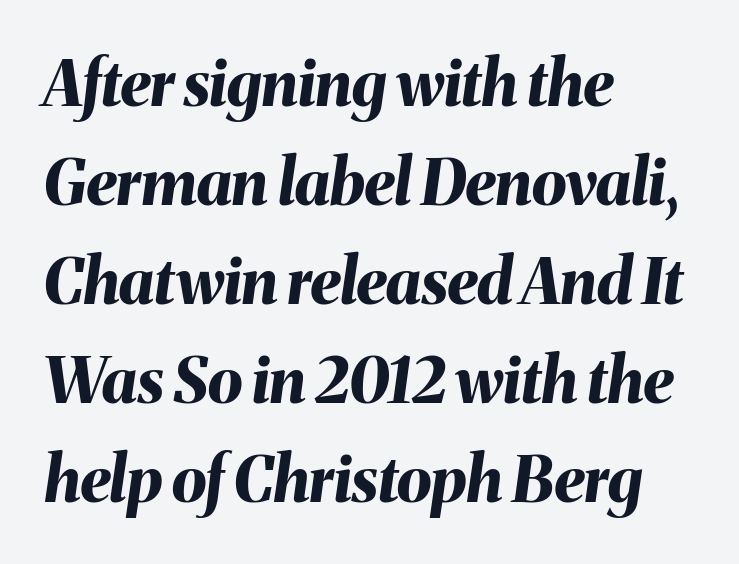
Glyph-to-glyph distance matches everyday printed text. You could not count columns in this text — the font is proportionally spaced. The rows are spaced the way most documents space them. Anything drawn beneath the words? Only blank space. The passage shown leans; its letterforms are oblique. Typographic density is high because the face is bold.
